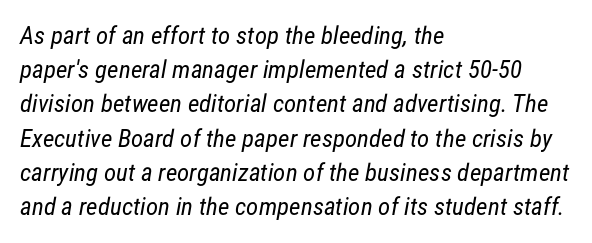
{"bold": "no", "underline": "no", "align": "left", "line_spacing": "normal", "line_spacing_ratio": 1.37, "letter_spacing": "normal", "letter_spacing_em": 0.0, "glyph_px": 25}
